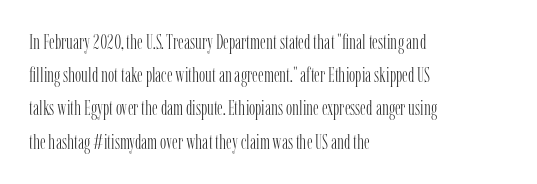
The image shows 21 px text type, upright; set left-aligned, normal line spacing (1.58x), normal letter spacing, not underlined.
